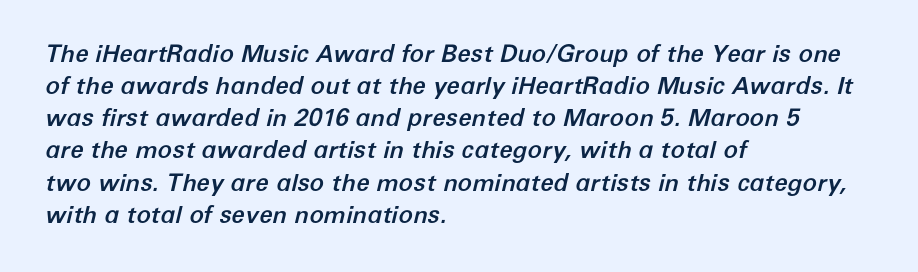
Q: Is the text italic (slanted)? A: Yes, it leans right by about 12 degrees.
Q: Is the text underlined? A: No.
Q: How is the paragraph aligned? A: Left-aligned.
Q: Is the spacing between letters normal or unusually wide? A: Normal.
Q: Is the spacing between lines tight, normal or loose? A: Normal.
